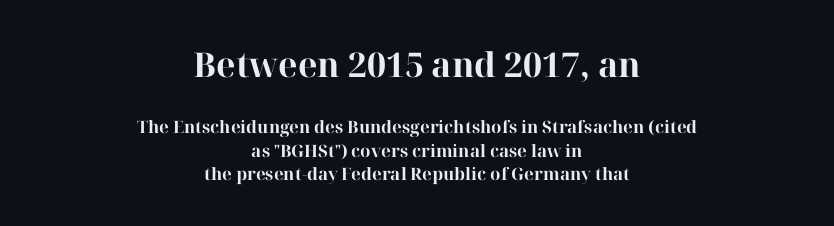
Descender tails drop into unmarked territory. Of the two passages, the one on top uses the larger point size. The passage shown stacks its lines at a standard gap. Observe the serifs anchoring each vertical stroke in this sample.
